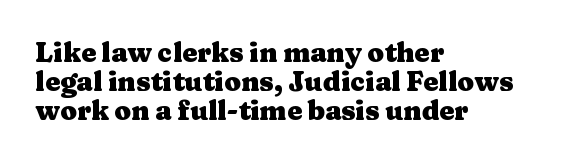
The image shows 27 px bold type, upright; set left-aligned, tight line spacing (1.07x), normal letter spacing, not underlined.
